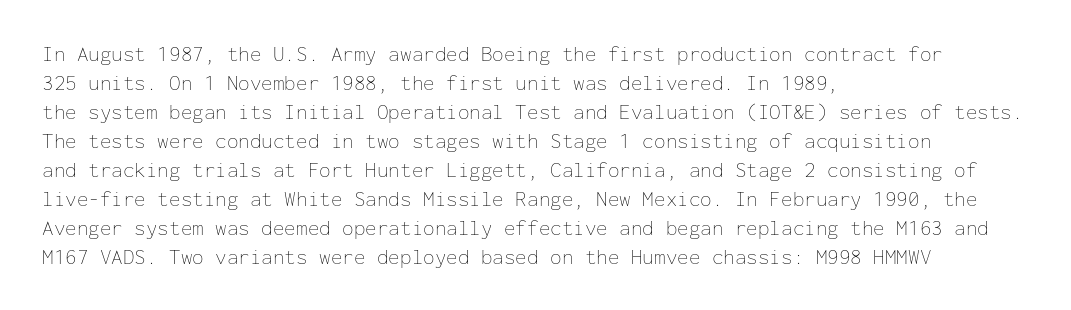
The image shows 21 px text type, upright; set left-aligned, normal line spacing (1.38x), normal letter spacing, not underlined.
